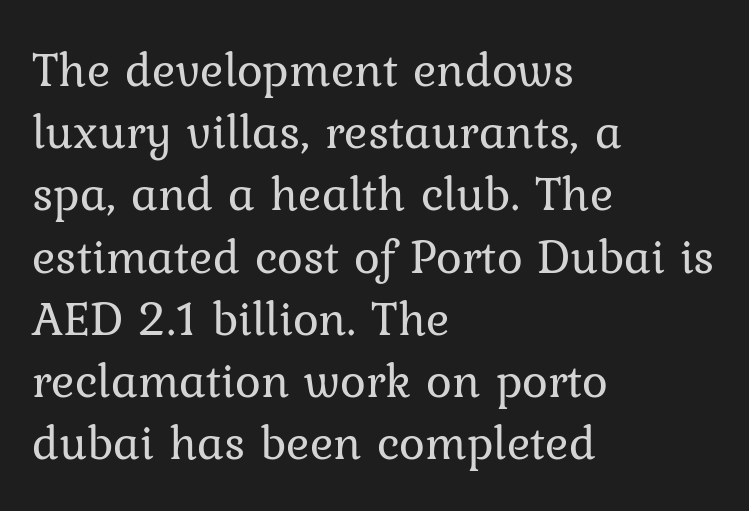
The image shows 49 px regular-weight serif type, upright; set left-aligned, normal line spacing (1.27x), normal letter spacing, not underlined; low stroke contrast and a medium x-height.
